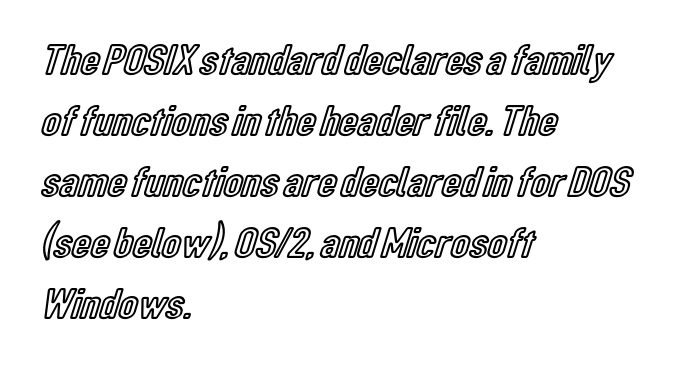
Q: Is the text italic (slanted)? A: Yes.
Q: Is the text underlined? A: No.
Q: How is the paragraph aligned? A: Left-aligned.
Q: Is the spacing between letters normal or unusually wide? A: Normal.
Q: Is the spacing between lines tight, normal or loose? A: Normal.
Q: Width (condensed, normal, or wide)? A: Condensed.
Q: x-height? A: Medium.
Q: Monospaced? A: No.
